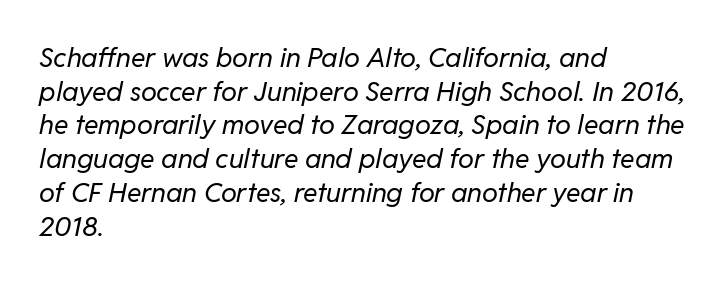
Nobody touched the tracking dial on this one. Weight: in the light-to-regular range. Every character sits at an angle, as italics do. Quick note: underline off.
